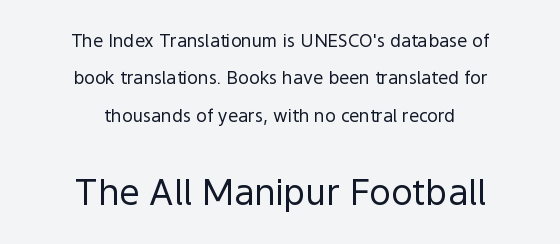
The image shows 36 px regular-weight sans-serif type, upright; set centered, loose line spacing (2.08x), normal letter spacing, not underlined; the second (bottom) block is 2.0x larger; a medium x-height.
